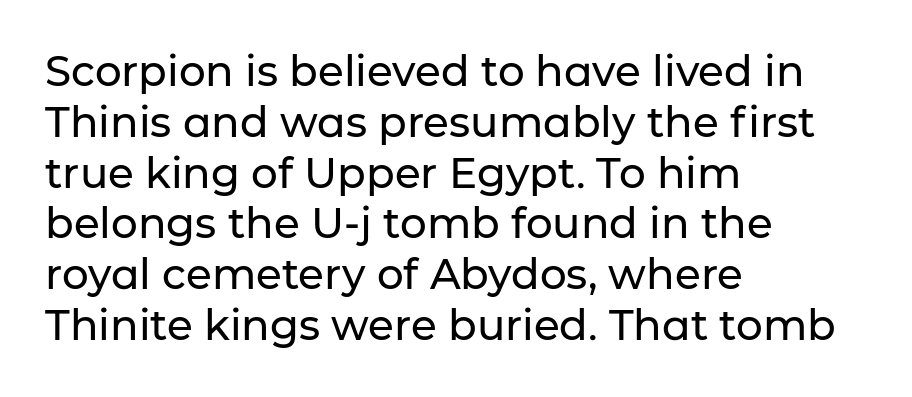
Q: Is the text italic (slanted)? A: No, it is upright.
Q: Is the typeface a serif or a sans-serif typeface? A: Sans-serif.
Q: Is the text underlined? A: No.
Q: How is the paragraph aligned? A: Left-aligned.
Q: Is the spacing between letters normal or unusually wide? A: Normal.
Q: Width (condensed, normal, or wide)? A: Normal.
Q: Stroke contrast? A: Low.
Q: x-height? A: Medium.
Q: Monospaced? A: No.
